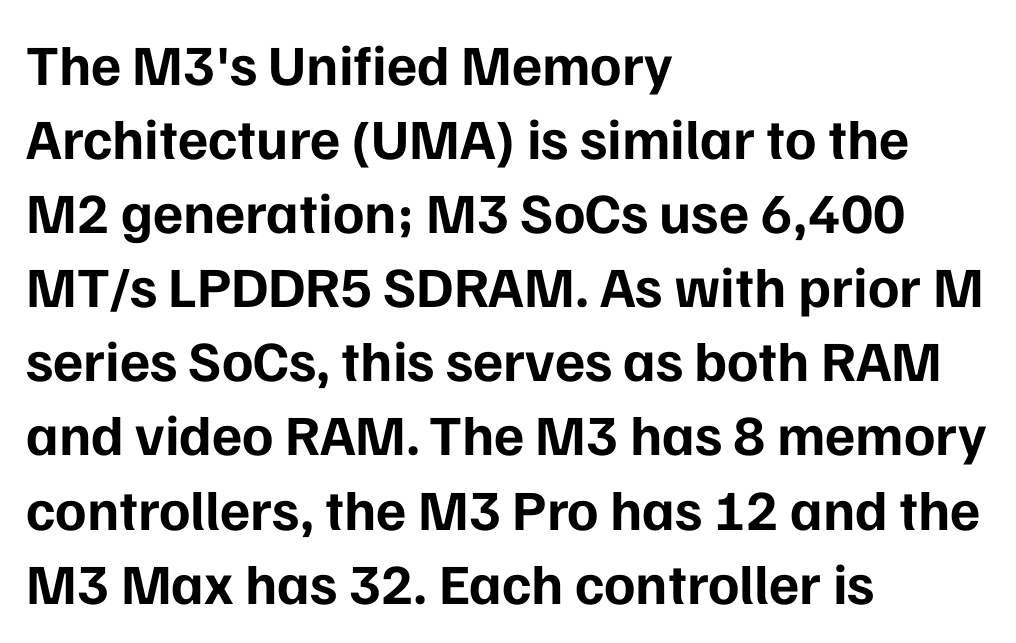
The image shows 57 px bold sans-serif type, upright; set left-aligned, normal line spacing (1.3x), normal letter spacing, not underlined; low stroke contrast and a medium x-height.
